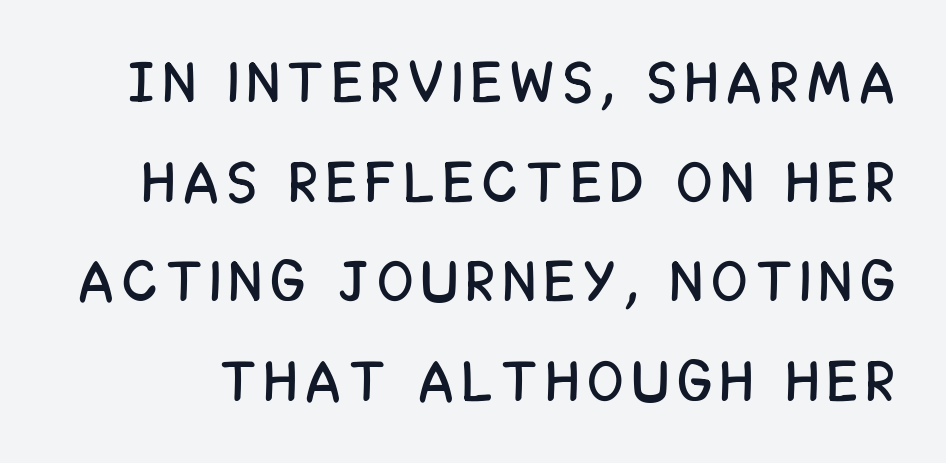
Q: Is the text italic (slanted)? A: No, it is upright.
Q: Is the typeface a serif or a sans-serif typeface? A: Sans-serif.
Q: Is the text underlined? A: No.
Q: Width (condensed, normal, or wide)? A: Condensed.
Q: Stroke contrast? A: Low.
Q: x-height? A: Large.
Q: Monospaced? A: No.
